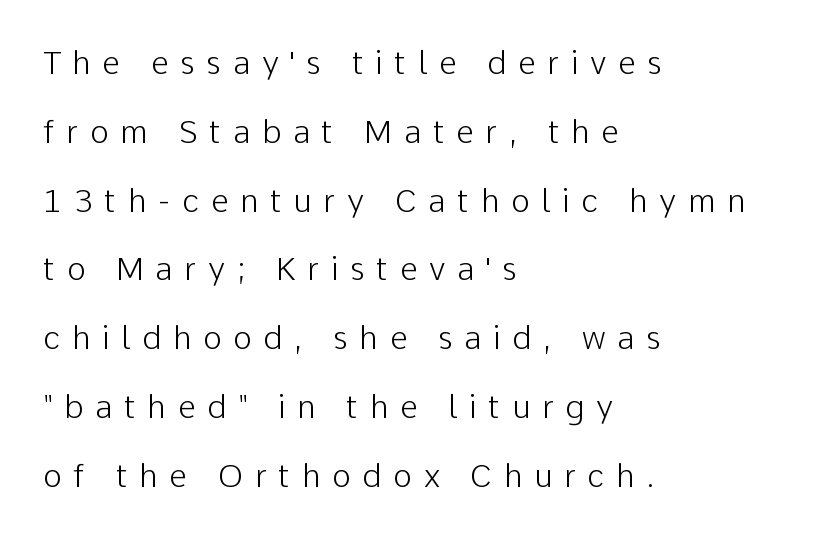
Q: Is the text bold? A: No.
Q: Is the text italic (slanted)? A: No, it is upright.
Q: Is the typeface a serif or a sans-serif typeface? A: Sans-serif.
Q: Is the text underlined? A: No.
Q: How is the paragraph aligned? A: Left-aligned.
Q: Is the spacing between letters normal or unusually wide? A: Unusually wide.
Q: Is the spacing between lines tight, normal or loose? A: Loose.
Q: Width (condensed, normal, or wide)? A: Normal.
Q: Stroke contrast? A: Low.
Q: x-height? A: Medium.
Q: Monospaced? A: No.
